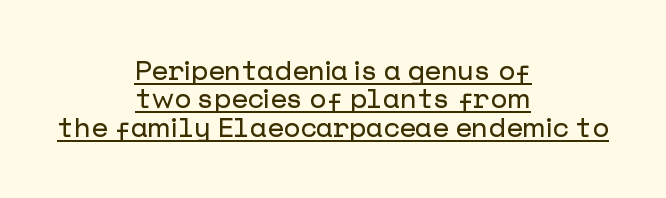
The image shows 27 px text type, upright; set centered, tight line spacing (1.05x), normal letter spacing, underlined.
